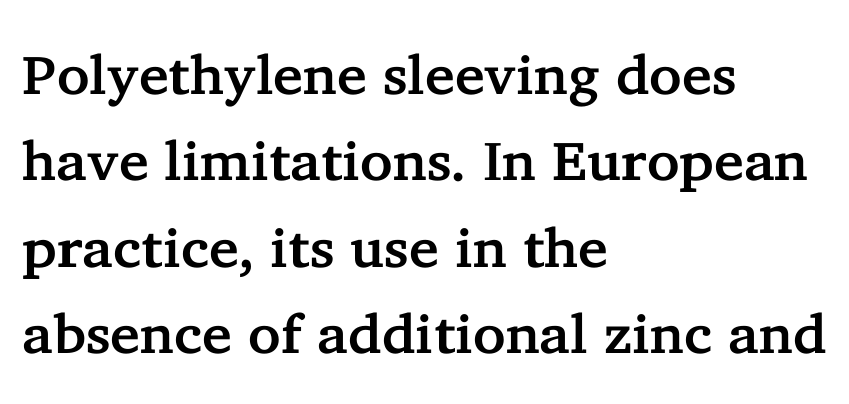
Q: Is the text italic (slanted)? A: No, it is upright.
Q: Is the typeface a serif or a sans-serif typeface? A: Serif.
Q: Is the text underlined? A: No.
Q: How is the paragraph aligned? A: Left-aligned.
Q: Is the spacing between letters normal or unusually wide? A: Normal.
Q: Is the spacing between lines tight, normal or loose? A: Normal.
Q: Width (condensed, normal, or wide)? A: Normal.
Q: Stroke contrast? A: Low.
Q: x-height? A: Medium.
Q: Monospaced? A: No.
